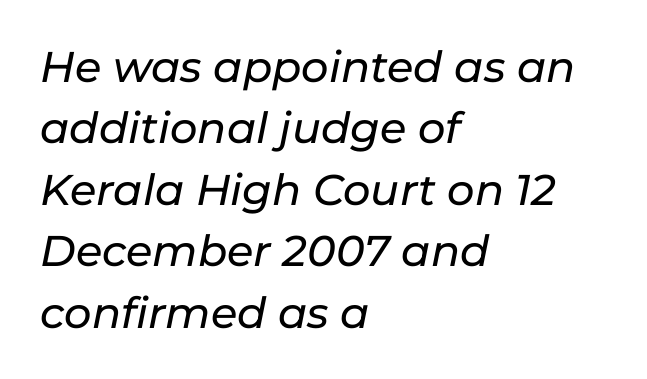
Q: Is the text italic (slanted)? A: Yes, it leans right by about 11 degrees.
Q: Is the text underlined? A: No.
Q: How is the paragraph aligned? A: Left-aligned.
Q: Is the spacing between letters normal or unusually wide? A: Normal.
Q: Is the spacing between lines tight, normal or loose? A: Normal.
Q: Width (condensed, normal, or wide)? A: Normal.
Q: Stroke contrast? A: Low.
Q: x-height? A: Medium.
Q: Monospaced? A: No.
